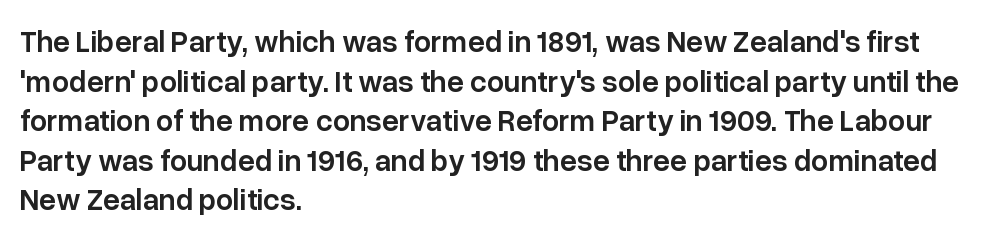
The image shows 30 px semibold sans-serif type, upright; set left-aligned, normal line spacing (1.32x), normal letter spacing, not underlined; low stroke contrast and a medium x-height.
